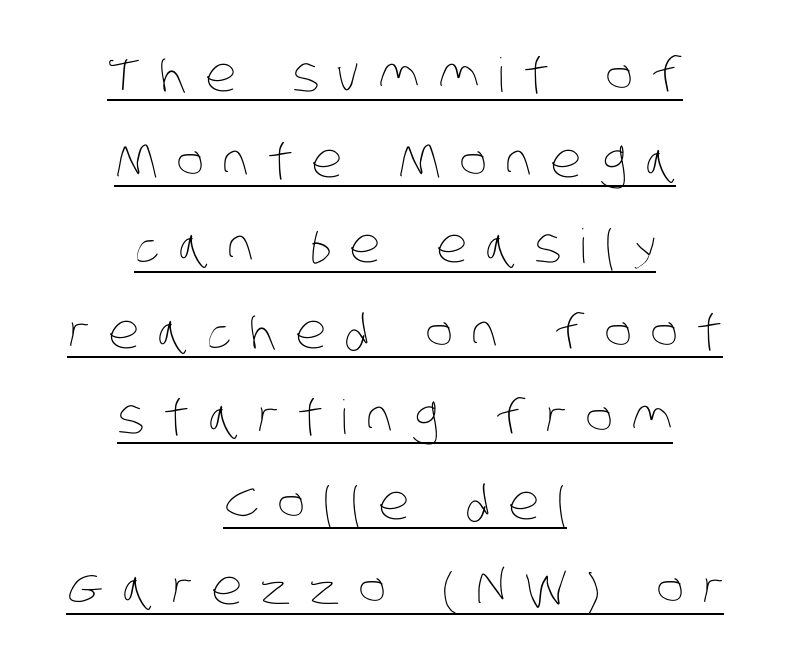
The image shows 47 px thin, condensed type; set centered, line spacing 1.82x, unusually wide letter spacing (+0.39 em), underlined; low stroke contrast and a large x-height.
